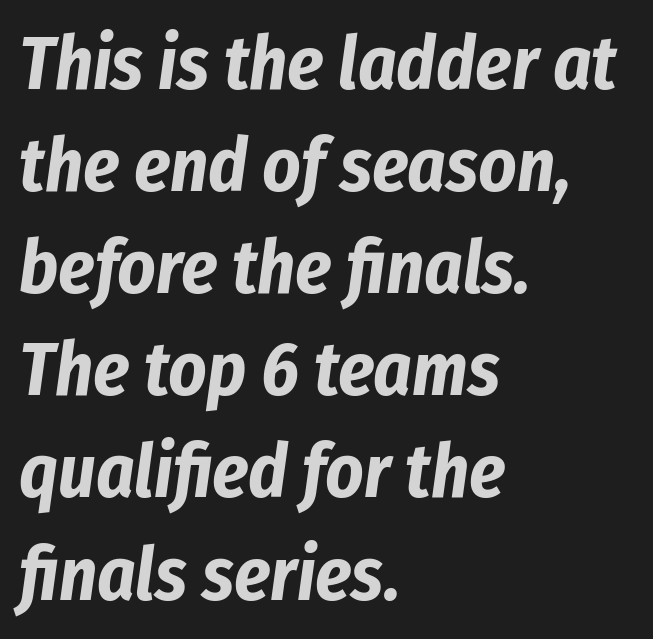
The letters are bold, with thick, heavy strokes. Layout note: lines flush left. No extra tracking has been applied to these lines. An italicized treatment has been applied to the whole sample.
